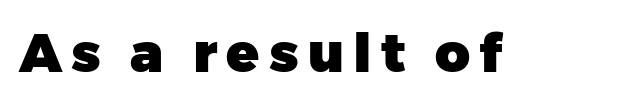
{"serif": "no", "italic": "no", "bold": "yes", "weight": "heavy", "width": "normal", "stroke_contrast": "low", "x_height": "medium", "monospaced": "no", "underline": "no", "glyph_px": 54}
